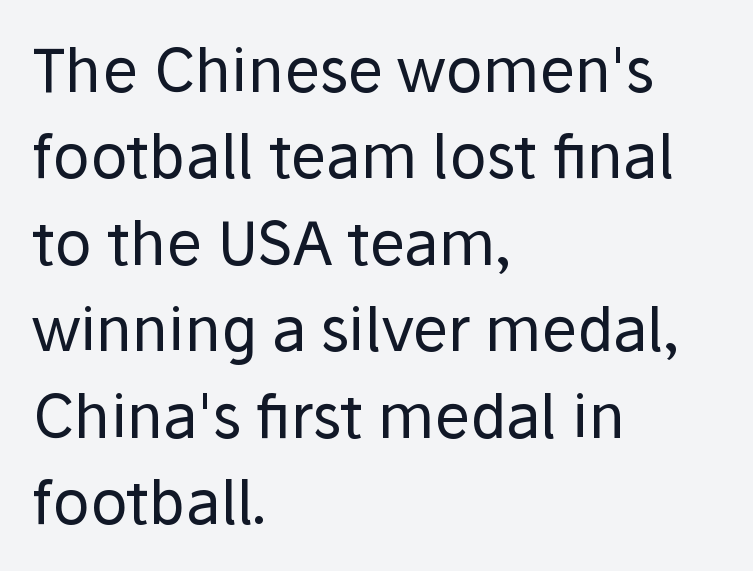
Q: Is the text bold? A: No.
Q: Is the text italic (slanted)? A: No, it is upright.
Q: Is the typeface a serif or a sans-serif typeface? A: Sans-serif.
Q: Is the text underlined? A: No.
Q: How is the paragraph aligned? A: Left-aligned.
Q: Is the spacing between letters normal or unusually wide? A: Normal.
Q: Is the spacing between lines tight, normal or loose? A: Normal.
Q: Width (condensed, normal, or wide)? A: Normal.
Q: Stroke contrast? A: Low.
Q: x-height? A: Medium.
Q: Monospaced? A: No.
